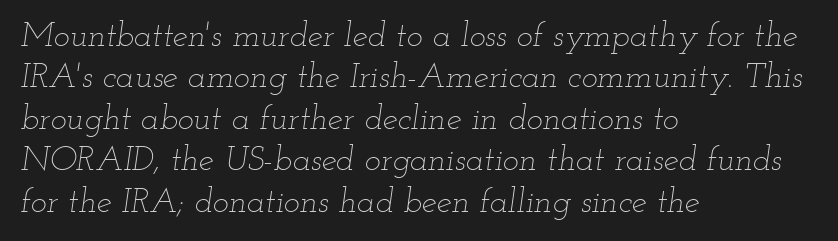
Do the characters align in a grid? No, the font is proportional. The face used here has a pronounced slope to its letters. Horizontally, the lines are justified to the leading edge only. Bare-footed words on every line. This reads as an unemphasized weight, regular at the heaviest.
